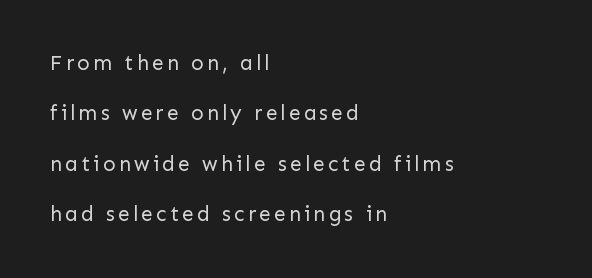
Think standard paragraph weight, or any step lighter than that. Unmarked baselines from the first word to the last. The type sits square on the baseline with zero lean. Baseline-to-baseline distance is far greater than the letter height. Every row of glyphs begins at an identical x-position on the left.
